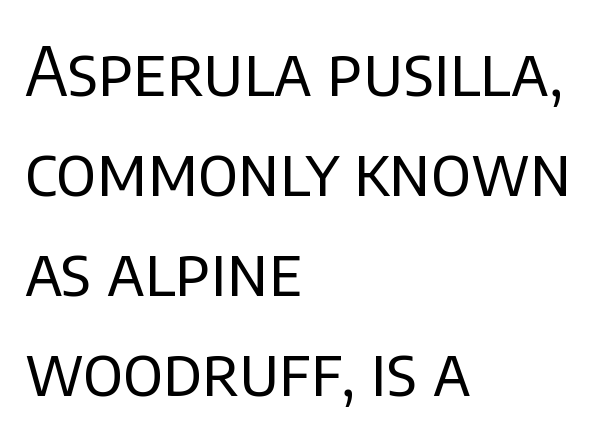
The image shows 68 px regular-weight sans-serif type, upright; set left-aligned, normal line spacing (1.47x), normal letter spacing, not underlined; low stroke contrast and a large x-height.
